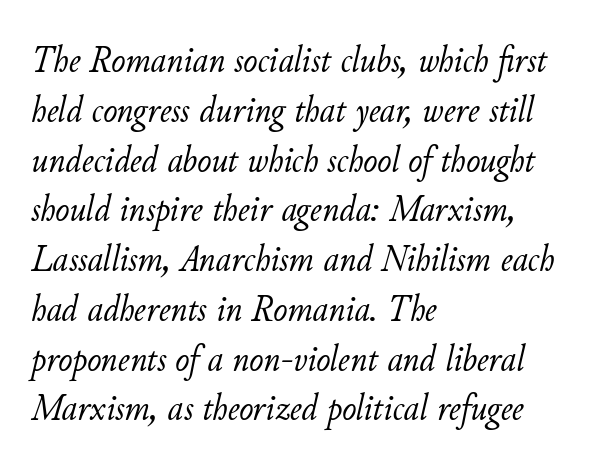
Q: Is the text bold? A: No.
Q: Is the text italic (slanted)? A: Yes, it leans right by about 11 degrees.
Q: Is the text underlined? A: No.
Q: How is the paragraph aligned? A: Left-aligned.
Q: Is the spacing between letters normal or unusually wide? A: Normal.
Q: Is the spacing between lines tight, normal or loose? A: Normal.
Q: Width (condensed, normal, or wide)? A: Normal.
Q: Stroke contrast? A: Low.
Q: x-height? A: Small.
Q: Monospaced? A: No.
